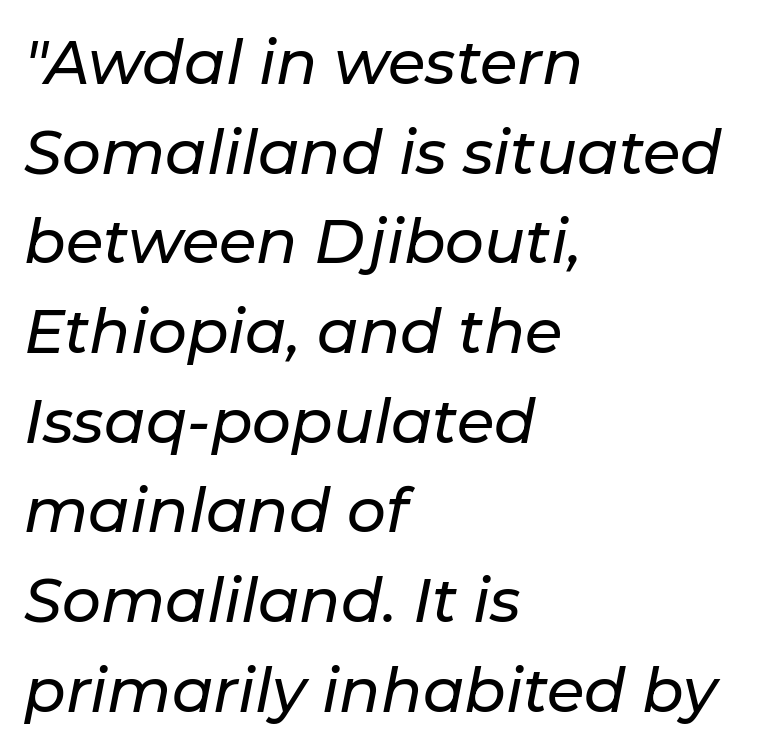
{"italic": "yes", "lean": "right", "slant_degrees": 11, "width": "normal", "stroke_contrast": "low", "x_height": "medium", "monospaced": "no", "underline": "no", "align": "left", "line_spacing": "normal", "line_spacing_ratio": 1.47, "letter_spacing": "normal", "letter_spacing_em": 0.0, "glyph_px": 61}
